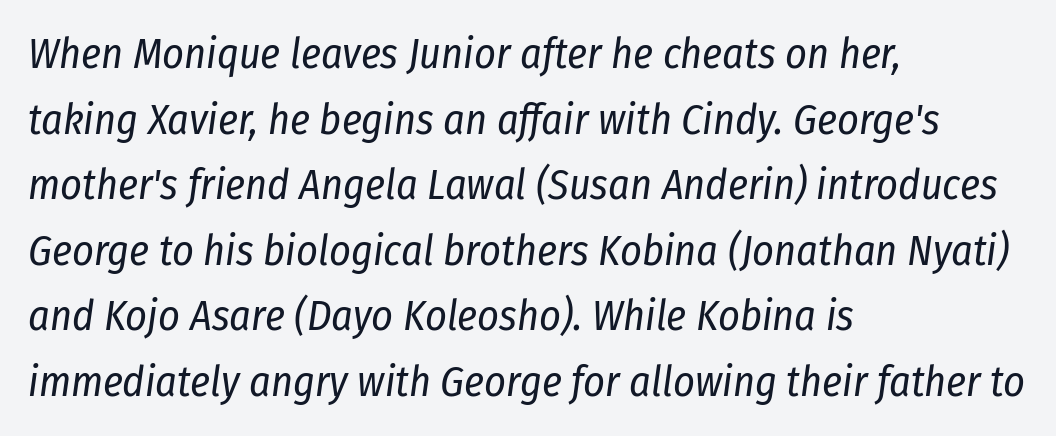
Check under the words: just untouched page. No letter is thick-stroked: the sample isn't bold. The letterforms sit shoulder to shoulder at normal distance. Is the block centered? No — it sits flush against the left margin. An italicized treatment has been applied to the whole sample. Note the varied advance widths — an 'i' is clearly narrower than an 'm'.
